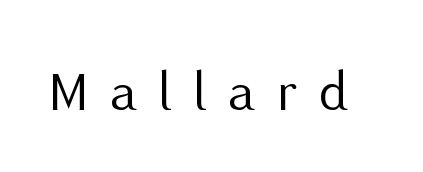
A typesetter would call this proportional, since set widths differ per character. The rendering shows plain stroke endings on the letterforms — a sans-serif design. Look at the tracking — it's clearly loosened, letters drifting apart. This is roman type, the default non-slanted kind.
